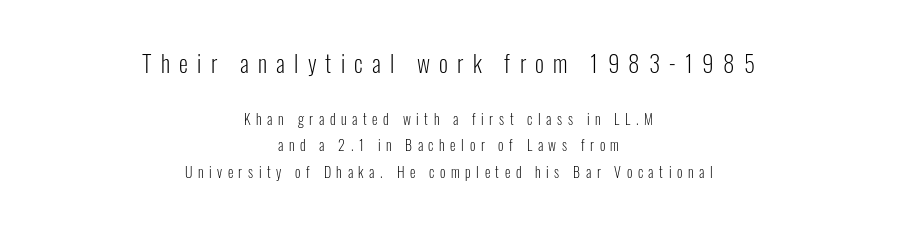
The image shows 23 px text type, upright; set centered, loose line spacing (1.92x), unusually wide letter spacing (+0.4 em), not underlined; the first (top) block is 1.64x larger.
